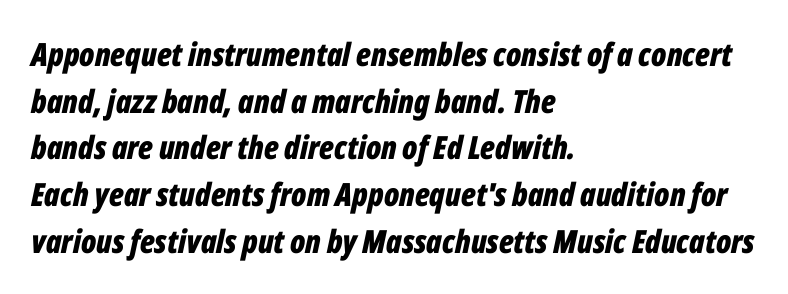
{"italic": "yes", "lean": "right", "slant_degrees": 12, "bold": "yes", "weight": "bold", "width": "condensed", "stroke_contrast": "low", "x_height": "medium", "monospaced": "no", "underline": "no", "align": "left", "line_spacing": "normal", "line_spacing_ratio": 1.46, "letter_spacing": "normal", "letter_spacing_em": 0.0, "glyph_px": 32}
